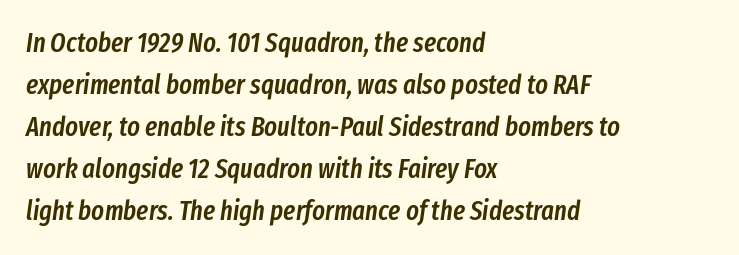
The image shows 27 px text type, italic (leaning right); set left-aligned, normal line spacing (1.56x), normal letter spacing, not underlined.
